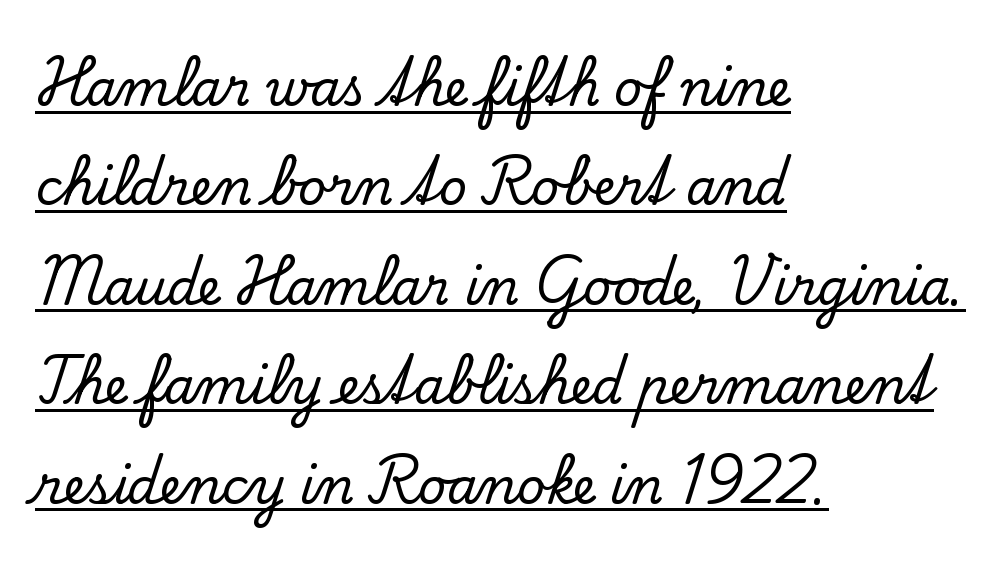
Q: Is the text italic (slanted)? A: Yes.
Q: Is the typeface a serif or a sans-serif typeface? A: Serif.
Q: Is the text underlined? A: Yes.
Q: How is the paragraph aligned? A: Left-aligned.
Q: Is the spacing between letters normal or unusually wide? A: Normal.
Q: Is the spacing between lines tight, normal or loose? A: Loose.
Q: Width (condensed, normal, or wide)? A: Normal.
Q: Stroke contrast? A: Low.
Q: x-height? A: Small.
Q: Monospaced? A: No.
